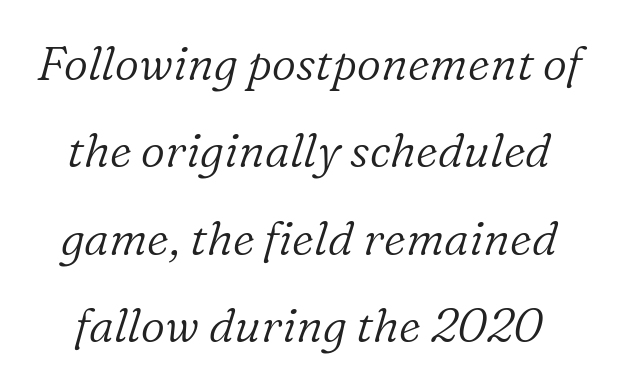
Q: Is the text bold? A: No.
Q: Is the text italic (slanted)? A: Yes, it leans right by about 16 degrees.
Q: Is the typeface a serif or a sans-serif typeface? A: Serif.
Q: Is the text underlined? A: No.
Q: Is the spacing between letters normal or unusually wide? A: Normal.
Q: Width (condensed, normal, or wide)? A: Normal.
Q: Stroke contrast? A: Low.
Q: x-height? A: Medium.
Q: Monospaced? A: No.
